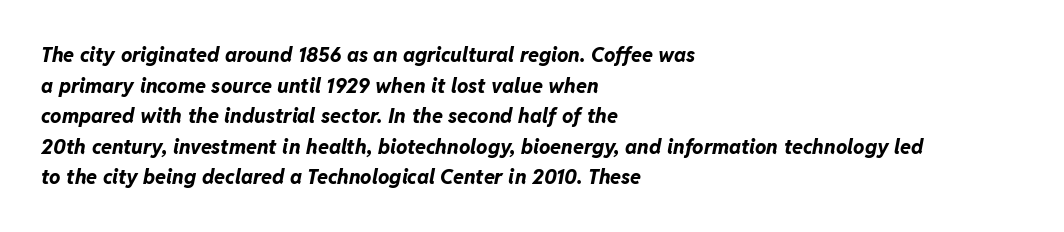
The image shows 20 px bold type, italic (leaning right); set left-aligned, normal line spacing (1.53x), normal letter spacing, not underlined.
